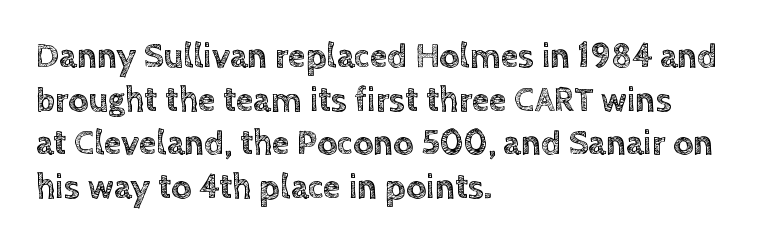
The image shows 35 px text type, upright; set left-aligned, normal line spacing (1.25x), normal letter spacing, not underlined; a large x-height.
